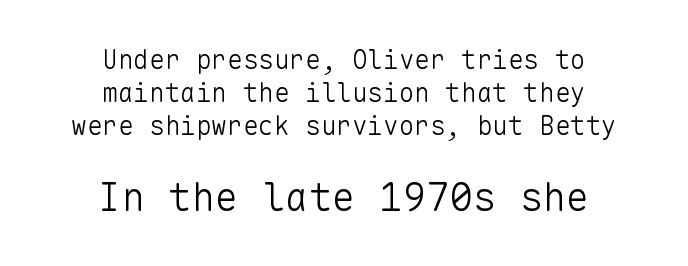
The image shows 39 px light sans-serif type, upright, monospaced; set centered, normal line spacing (1.26x), normal letter spacing, not underlined; the second (bottom) block is 1.5x larger; low stroke contrast and a medium x-height.
